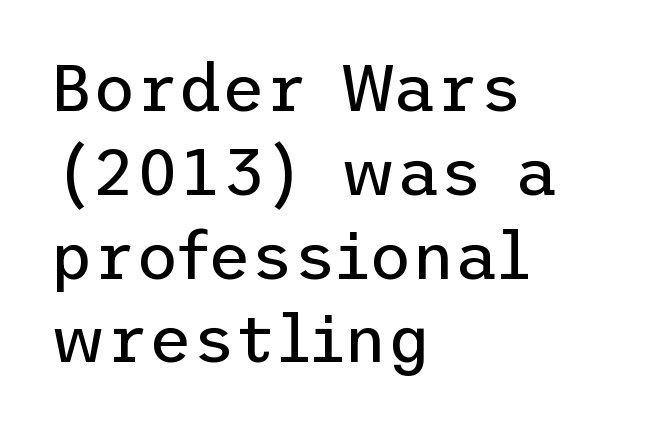
Q: Is the text bold? A: No.
Q: Is the text italic (slanted)? A: No, it is upright.
Q: Is the typeface a serif or a sans-serif typeface? A: Sans-serif.
Q: Is the text underlined? A: No.
Q: How is the paragraph aligned? A: Left-aligned.
Q: Is the spacing between letters normal or unusually wide? A: Normal.
Q: Is the spacing between lines tight, normal or loose? A: Normal.
Q: Width (condensed, normal, or wide)? A: Normal.
Q: Stroke contrast? A: Low.
Q: x-height? A: Medium.
